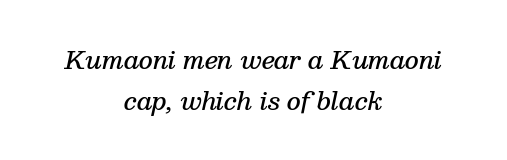
Alignment: centered. Compared with an ordinary text face, these strokes are moderately heavier — a semibold. Normally led — the rows are evenly, conventionally spaced. Plain, unruled lines of type. Glyph-to-glyph distance matches everyday printed text.
